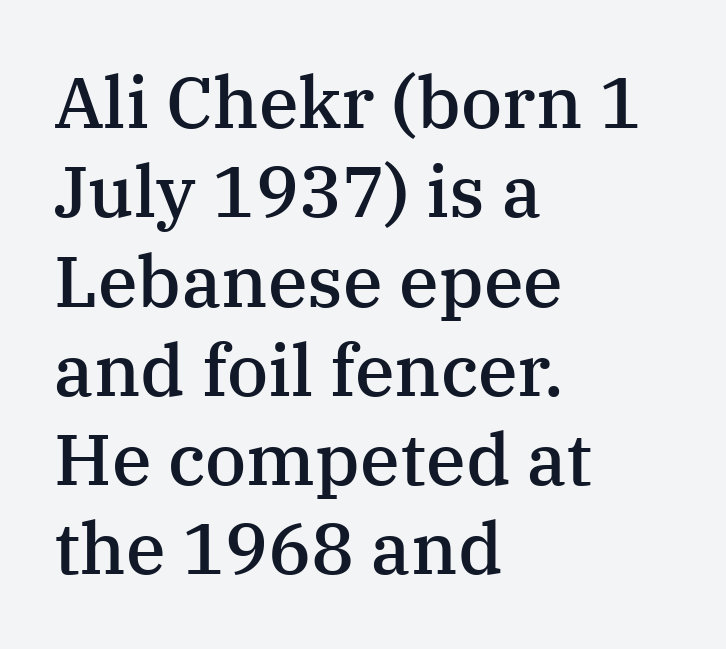
{"serif": "yes", "italic": "no", "bold": "semi", "weight": "semibold", "width": "normal", "stroke_contrast": "medium", "x_height": "medium", "monospaced": "no", "underline": "no", "align": "left", "line_spacing_ratio": 1.24, "letter_spacing": "normal", "letter_spacing_em": 0.0, "glyph_px": 72}
